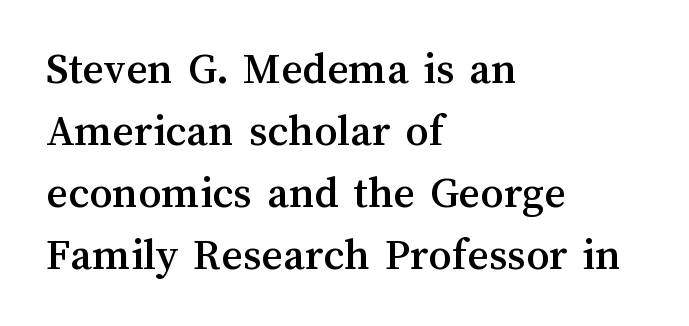
The passage is arranged the way most books set body copy — flush left. Is there much room between lines? A standard amount, neither cramped nor airy. This sample uses plain, unmodified letter spacing. The string is rendered with underlining switched off.
